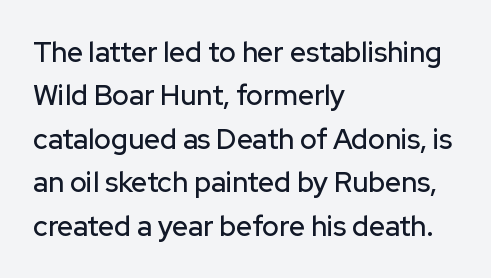
Q: Is the text italic (slanted)? A: No, it is upright.
Q: Is the typeface a serif or a sans-serif typeface? A: Sans-serif.
Q: Is the text underlined? A: No.
Q: How is the paragraph aligned? A: Left-aligned.
Q: Is the spacing between letters normal or unusually wide? A: Normal.
Q: Is the spacing between lines tight, normal or loose? A: Normal.
Q: Width (condensed, normal, or wide)? A: Normal.
Q: Stroke contrast? A: Low.
Q: x-height? A: Medium.
Q: Monospaced? A: No.
